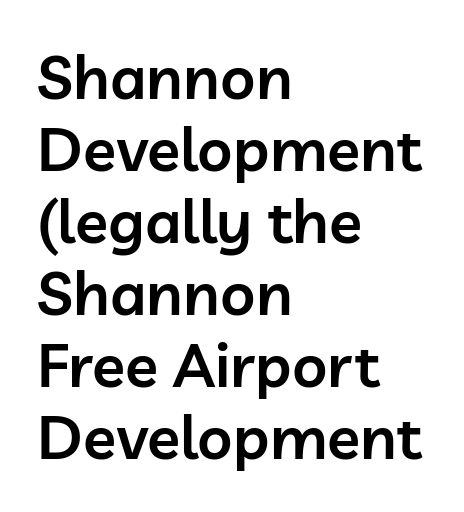
Just letters on the line, the space beneath them empty. The typography opts for an upright posture over an oblique one. Looks like regular typesetting: each glyph gets only the width it needs. The tracking reads as untouched default to a designer's eye.
